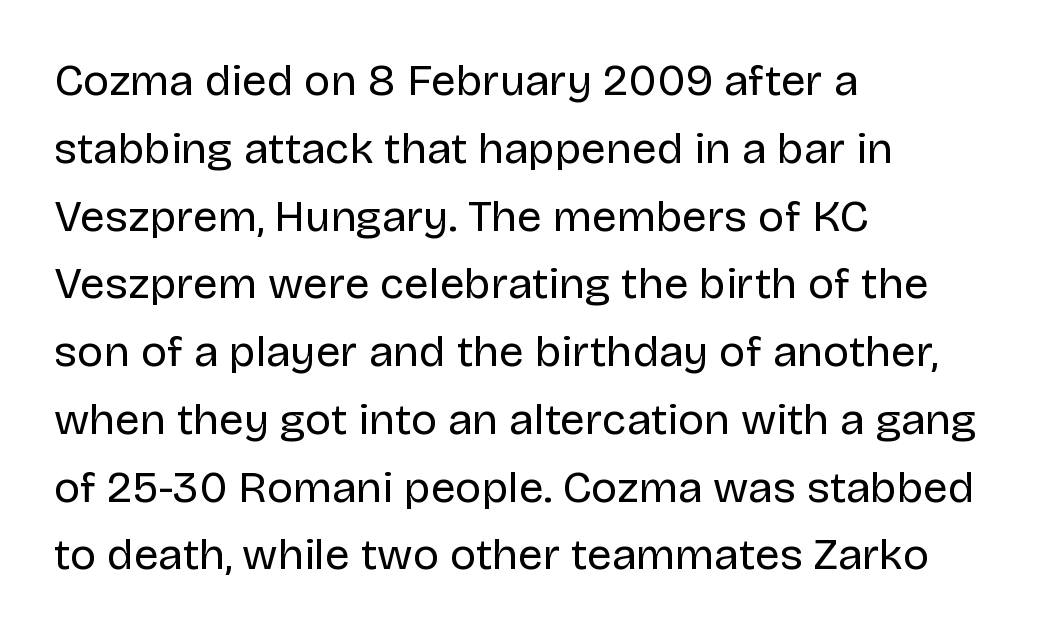
The image shows 44 px regular-weight sans-serif type, upright; set left-aligned, normal line spacing (1.54x), normal letter spacing, not underlined; low stroke contrast and a large x-height.
